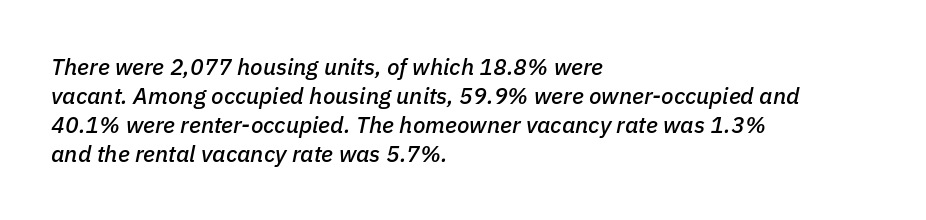
{"italic": "yes", "lean": "right", "slant_degrees": 11, "underline": "no", "align": "left", "line_spacing": "normal", "line_spacing_ratio": 1.26, "letter_spacing": "normal", "letter_spacing_em": 0.0, "glyph_px": 23}
